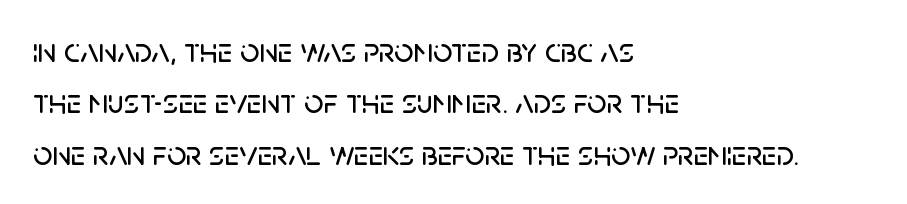
The image shows 34 px sans-serif type, upright; set left-aligned, normal line spacing (1.51x), normal letter spacing, not underlined; low stroke contrast and a large x-height.
